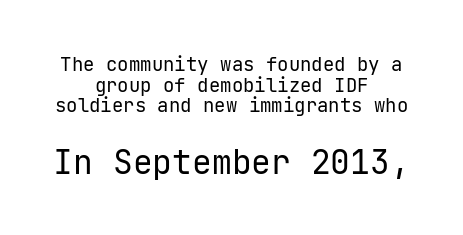
Examine the stroke ends and you'll find no serifs. Descenders hang freely into open space. Quick note: interline space is minimal. One-word summary of the alignment: center. Visually, the bottom section dominates because its glyphs are scaled up. Look at the tracking — it's just the regular setting, nothing added.
